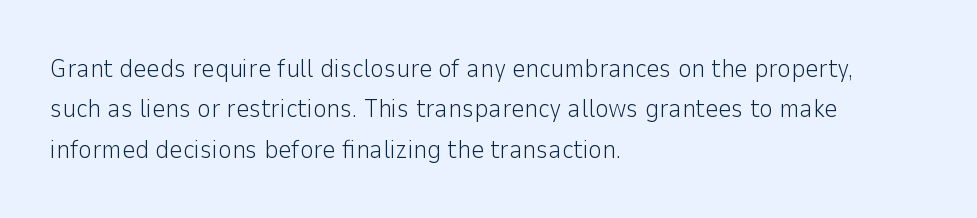
{"italic": "no", "bold": "no", "underline": "no", "align": "left", "line_spacing": "normal", "line_spacing_ratio": 1.55, "letter_spacing": "normal", "letter_spacing_em": 0.0, "glyph_px": 26}
